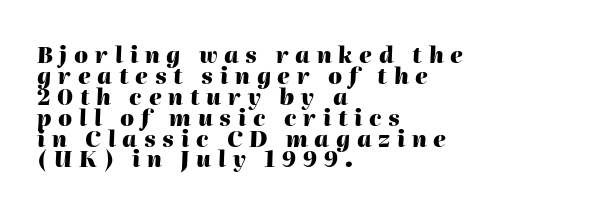
The image shows 22 px bold type, italic (leaning right); set left-aligned, tight line spacing (0.95x), unusually wide letter spacing (+0.31 em), not underlined.
